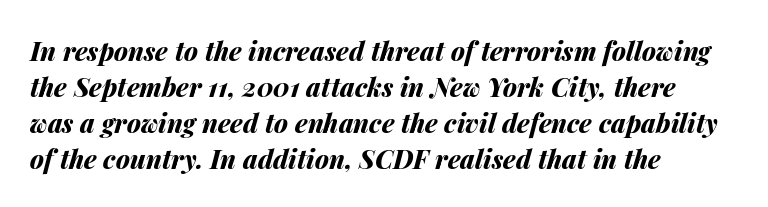
The image shows 26 px bold type, italic (leaning right); set left-aligned, normal line spacing (1.39x), normal letter spacing, not underlined.
